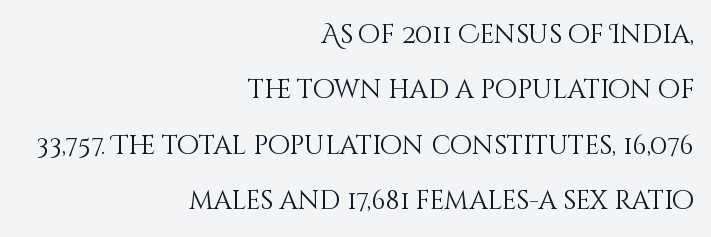
Does extra space separate the letters? No, they use regular spacing. A typesetter would call this leading open, well beyond the default. Unlike italic type, these characters show no tilt at all. The foot of each line stays bare and open. Counters stay open thanks to moderate or lighter strokes.
